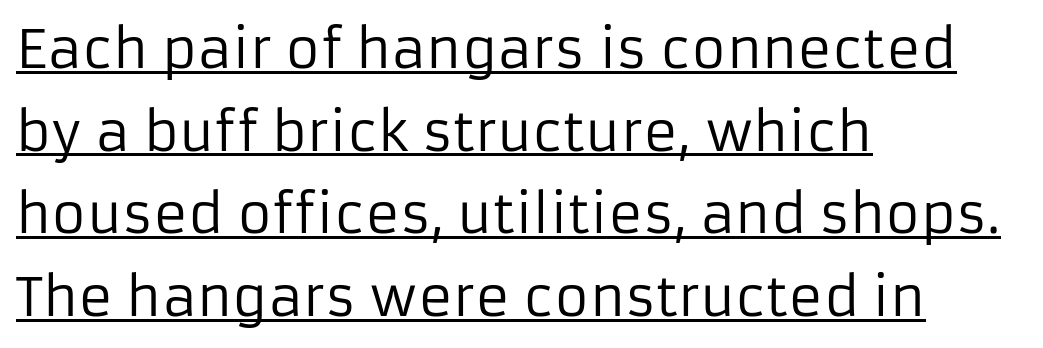
{"serif": "no", "italic": "no", "bold": "no", "weight": "regular", "width": "normal", "stroke_contrast": "low", "x_height": "medium", "monospaced": "no", "underline": "yes", "align": "left", "line_spacing": "normal", "line_spacing_ratio": 1.56, "letter_spacing": "normal", "letter_spacing_em": 0.0, "glyph_px": 53}
